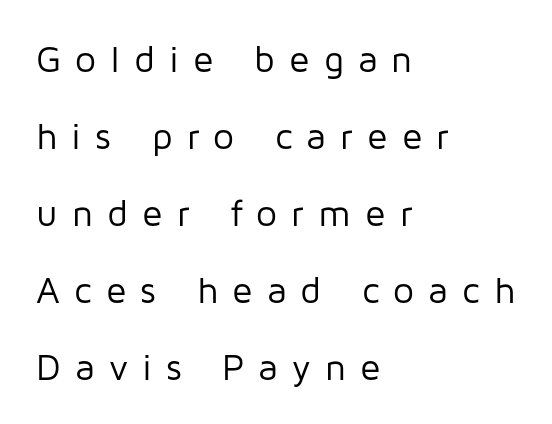
The image shows 37 px regular-weight sans-serif type, upright; set left-aligned, loose line spacing (2.08x), unusually wide letter spacing (+0.38 em), not underlined; low stroke contrast and a medium x-height.
